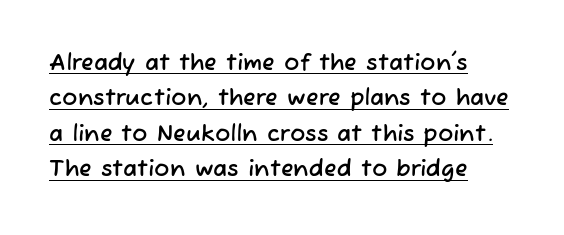
{"underline": "yes", "align": "left", "line_spacing": "normal", "line_spacing_ratio": 1.54, "letter_spacing": "normal", "letter_spacing_em": 0.0, "glyph_px": 23}
